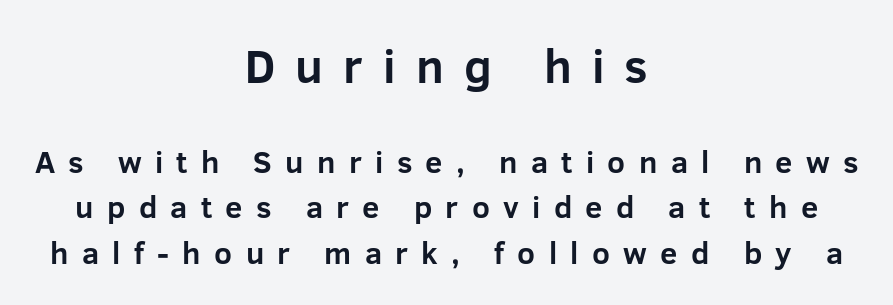
Q: Is the text bold? A: Yes.
Q: Is the text italic (slanted)? A: No, it is upright.
Q: Is the typeface a serif or a sans-serif typeface? A: Sans-serif.
Q: Is the text underlined? A: No.
Q: How is the paragraph aligned? A: Centered.
Q: Is the spacing between letters normal or unusually wide? A: Unusually wide.
Q: Is the spacing between lines tight, normal or loose? A: Normal.
Q: Which block of text is set in a larger size, the first (top) or the second (bottom)? A: The first (top) one.
Q: Width (condensed, normal, or wide)? A: Normal.
Q: Stroke contrast? A: Low.
Q: x-height? A: Medium.
Q: Monospaced? A: No.
